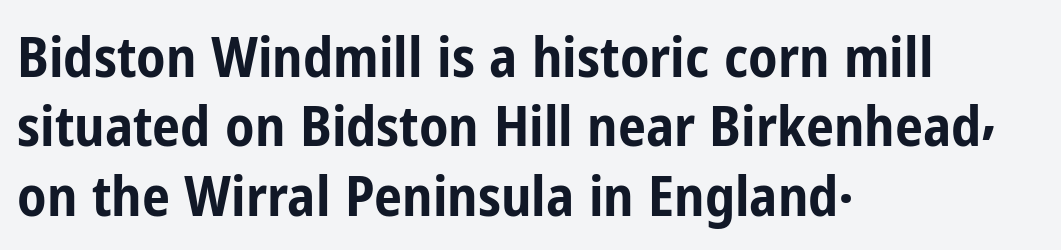
{"serif": "no", "italic": "no", "bold": "yes", "weight": "bold", "width": "condensed", "stroke_contrast": "low", "x_height": "medium", "monospaced": "no", "underline": "no", "align": "left", "line_spacing_ratio": 1.24, "letter_spacing": "normal", "letter_spacing_em": 0.0, "glyph_px": 56}
